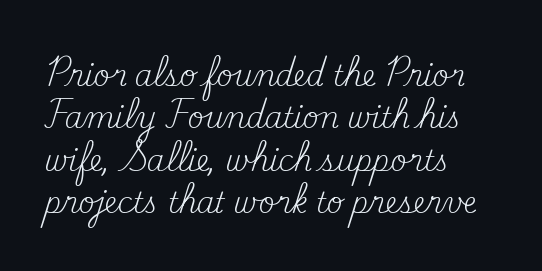
The image shows 28 px regular-weight serif type; set left-aligned, normal line spacing (1.51x), normal letter spacing, not underlined; medium stroke contrast and a small x-height.
